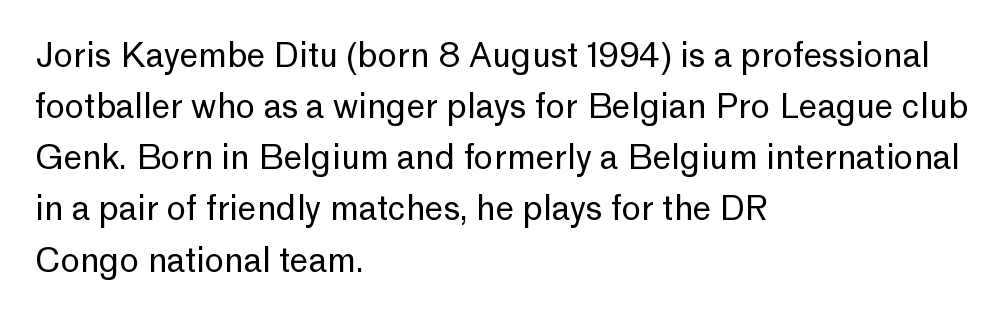
{"serif": "no", "italic": "no", "bold": "no", "weight": "regular", "width": "normal", "stroke_contrast": "low", "x_height": "medium", "monospaced": "no", "underline": "no", "align": "left", "line_spacing": "normal", "line_spacing_ratio": 1.55, "letter_spacing": "normal", "letter_spacing_em": 0.0, "glyph_px": 33}
